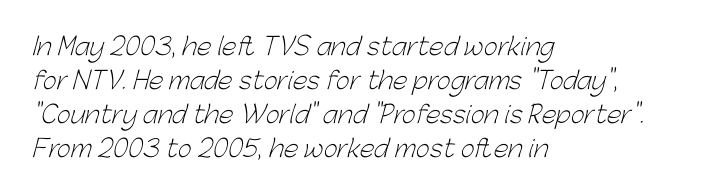
{"bold": "no", "underline": "no", "align": "left", "line_spacing": "normal", "line_spacing_ratio": 1.42, "letter_spacing": "normal", "letter_spacing_em": 0.0, "glyph_px": 24}
